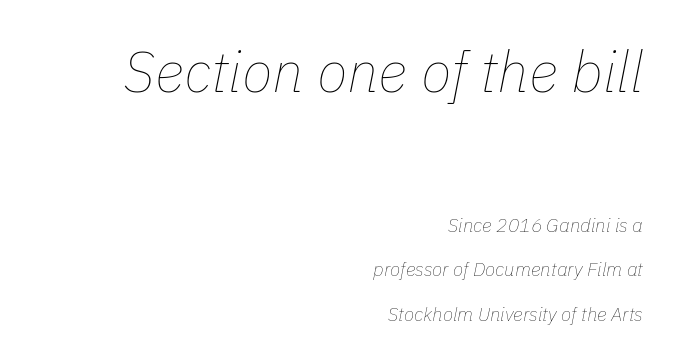
Q: Is the text bold? A: No.
Q: Is the text italic (slanted)? A: Yes, it leans right by about 11 degrees.
Q: Is the text underlined? A: No.
Q: How is the paragraph aligned? A: Right-aligned.
Q: Is the spacing between letters normal or unusually wide? A: Normal.
Q: Is the spacing between lines tight, normal or loose? A: Loose.
Q: Which block of text is set in a larger size, the first (top) or the second (bottom)? A: The first (top) one.
Q: Width (condensed, normal, or wide)? A: Normal.
Q: Stroke contrast? A: Low.
Q: x-height? A: Medium.
Q: Monospaced? A: No.
